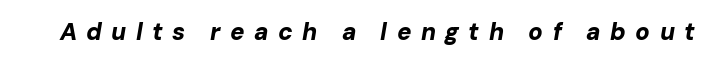
{"italic": "yes", "lean": "right", "slant_degrees": 10, "bold": "yes", "underline": "no", "letter_spacing": "wide", "letter_spacing_em": 0.39, "glyph_px": 24}
